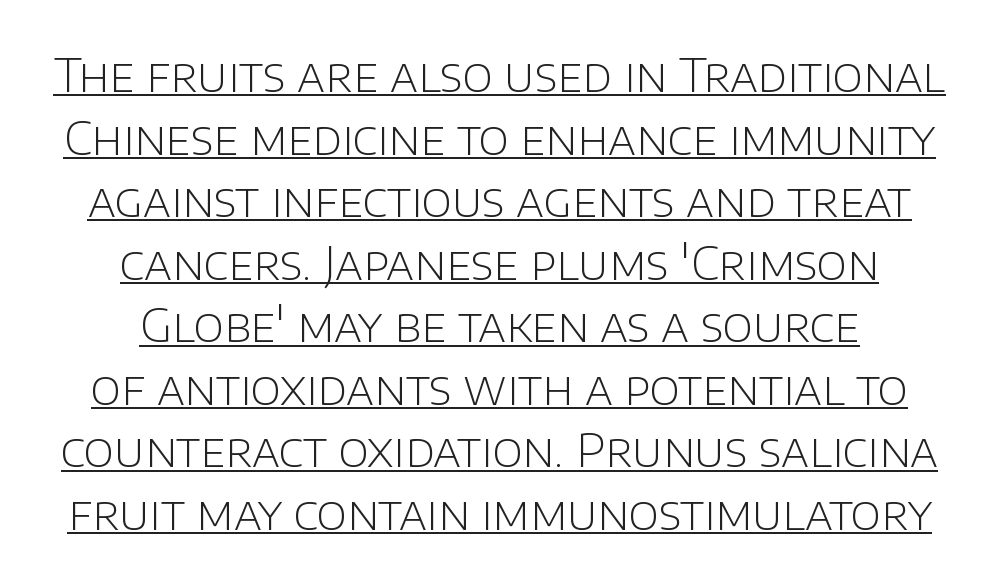
{"serif": "no", "italic": "no", "bold": "no", "weight": "light", "width": "normal", "stroke_contrast": "low", "x_height": "large", "monospaced": "no", "underline": "yes", "align": "center", "line_spacing": "normal", "line_spacing_ratio": 1.36, "letter_spacing": "normal", "letter_spacing_em": 0.0, "glyph_px": 46}
